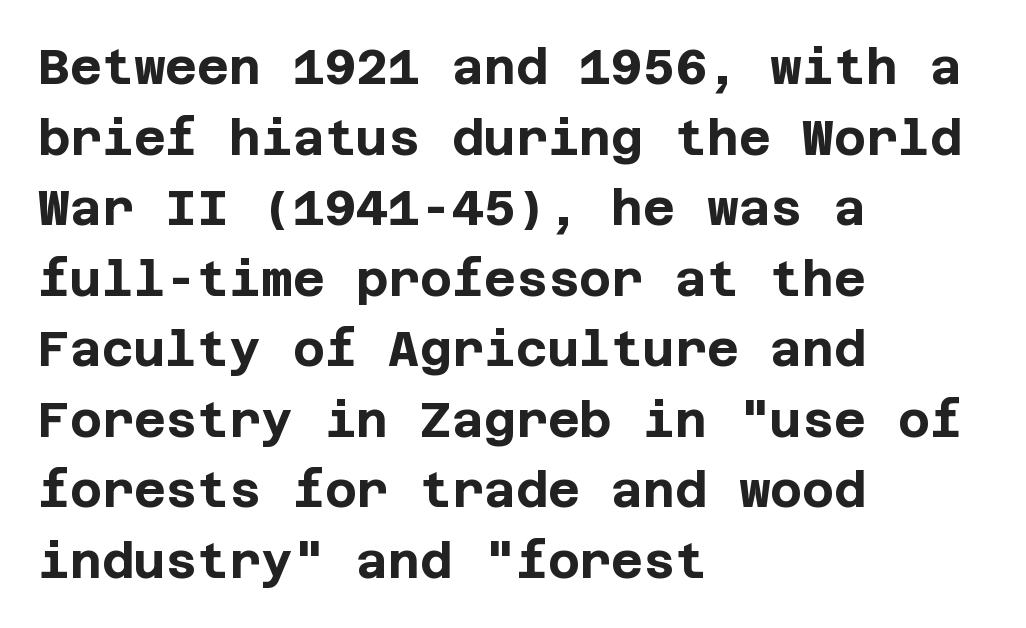
Chunky letters — that's bold for sure. Designer's note — italics off, roman on. Between one letter and the next there's only the usual sliver of space. Classification — sans serif. Quick note: interline space is typical.
